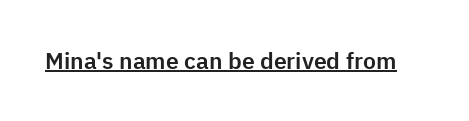
Q: Is the text italic (slanted)? A: No, it is upright.
Q: Is the text underlined? A: Yes.
Q: Is the spacing between letters normal or unusually wide? A: Normal.
